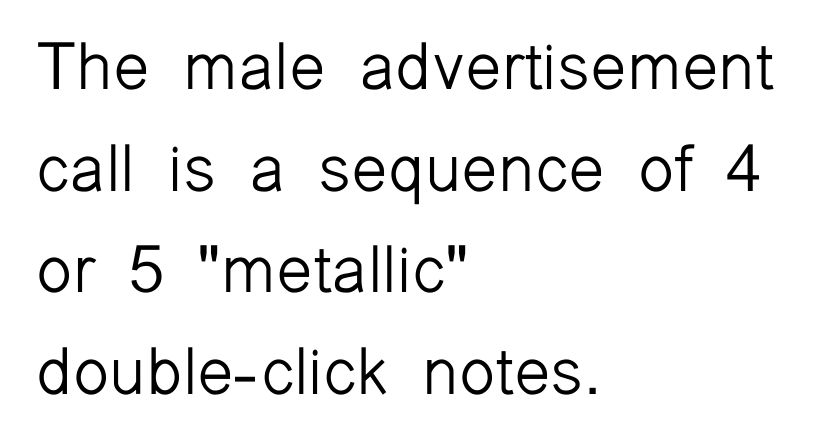
The image shows 66 px light sans-serif type, upright; set left-aligned, normal line spacing (1.54x), normal letter spacing, not underlined; low stroke contrast and a medium x-height.
